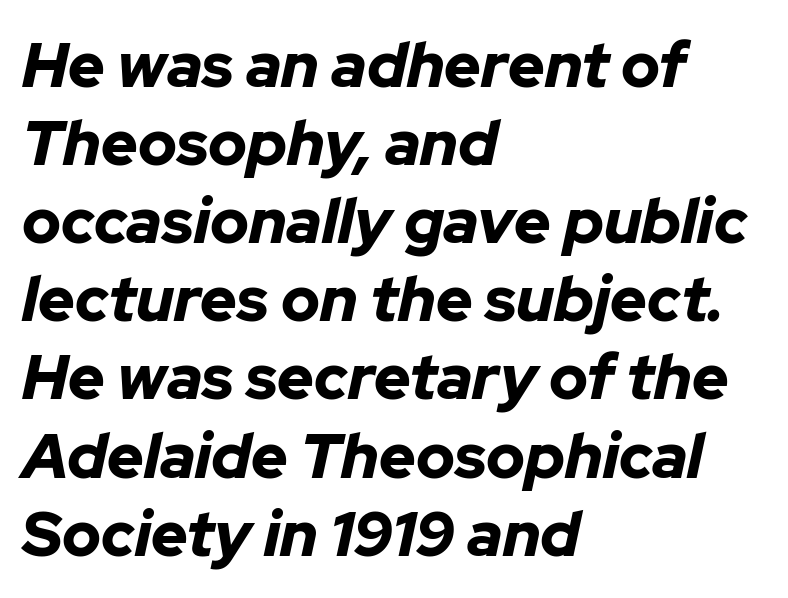
Q: Is the text bold? A: Yes.
Q: Is the text italic (slanted)? A: Yes, it leans right by about 12 degrees.
Q: Is the text underlined? A: No.
Q: How is the paragraph aligned? A: Left-aligned.
Q: Is the spacing between letters normal or unusually wide? A: Normal.
Q: Width (condensed, normal, or wide)? A: Normal.
Q: Stroke contrast? A: Low.
Q: x-height? A: Medium.
Q: Monospaced? A: No.
